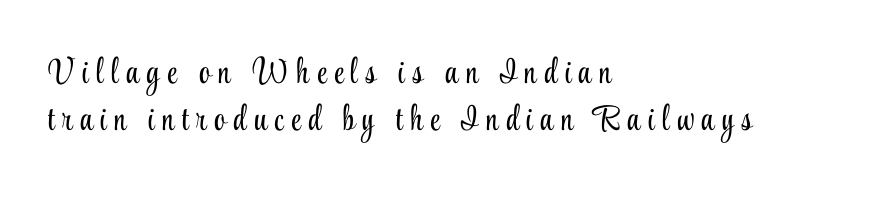
{"serif": "yes", "bold": "no", "weight": "light", "width": "condensed", "stroke_contrast": "low", "x_height": "small", "monospaced": "no", "underline": "no", "align": "left", "line_spacing": "normal", "line_spacing_ratio": 1.34, "letter_spacing": "wide", "letter_spacing_em": 0.22, "glyph_px": 35}
